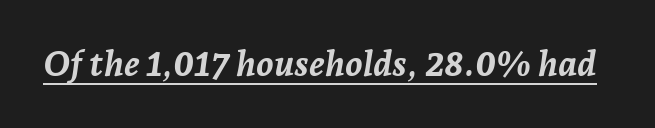
{"italic": "yes", "lean": "right", "slant_degrees": 7, "bold": "yes", "weight": "semibold", "width": "normal", "stroke_contrast": "low", "x_height": "medium", "monospaced": "no", "underline": "yes", "letter_spacing": "normal", "letter_spacing_em": 0.0, "glyph_px": 35}
